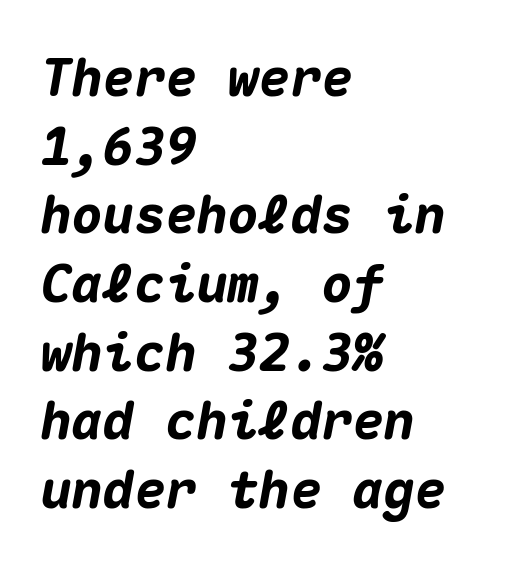
{"italic": "yes", "lean": "right", "slant_degrees": 10, "bold": "yes", "weight": "heavy", "width": "normal", "stroke_contrast": "medium", "x_height": "medium", "monospaced": "yes", "underline": "no", "align": "left", "line_spacing": "normal", "line_spacing_ratio": 1.32, "letter_spacing": "normal", "letter_spacing_em": 0.0, "glyph_px": 52}
